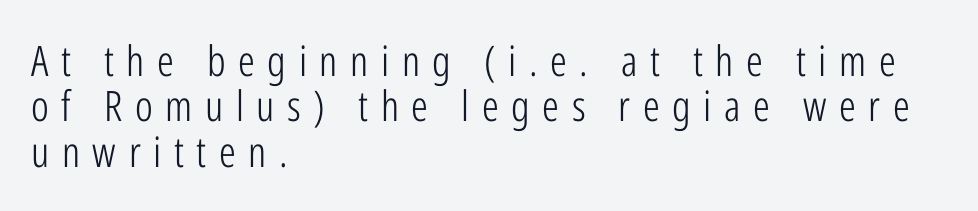
{"serif": "no", "italic": "no", "bold": "no", "weight": "light", "width": "condensed", "stroke_contrast": "low", "x_height": "medium", "monospaced": "no", "underline": "no", "align": "left", "line_spacing": "tight", "line_spacing_ratio": 1.08, "letter_spacing": "wide", "letter_spacing_em": 0.3, "glyph_px": 42}
